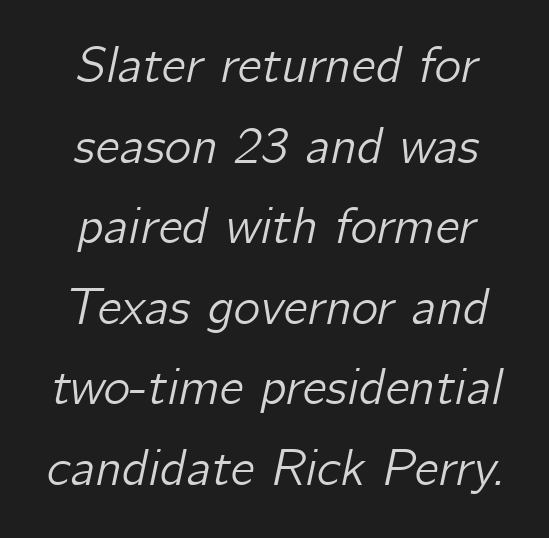
A typesetter would call this zero additional tracking. In terms of posture, this sample is oblique. Neither beginnings nor endings align; midpoints do. Type without underlining. The rendering uses natural spacing where letterforms have individual widths.
